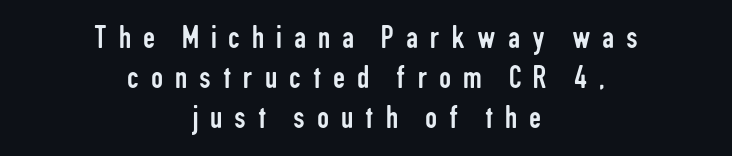
A typesetter would label this face a sans. Stroke thickness stays within the range of a standard reading face or lighter. Does extra space separate the letters? Yes, quite a lot of it. This sample uses an upright cut, with every glyph sitting square on the baseline.
